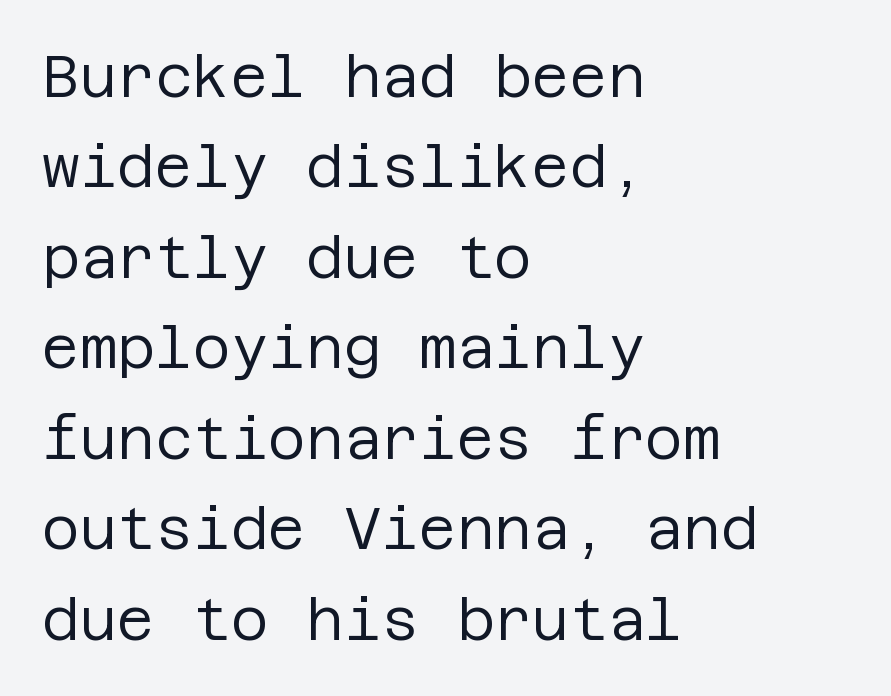
The image shows 58 px regular-weight sans-serif type, upright; set left-aligned, normal line spacing (1.56x), normal letter spacing, not underlined; low stroke contrast and a large x-height.
